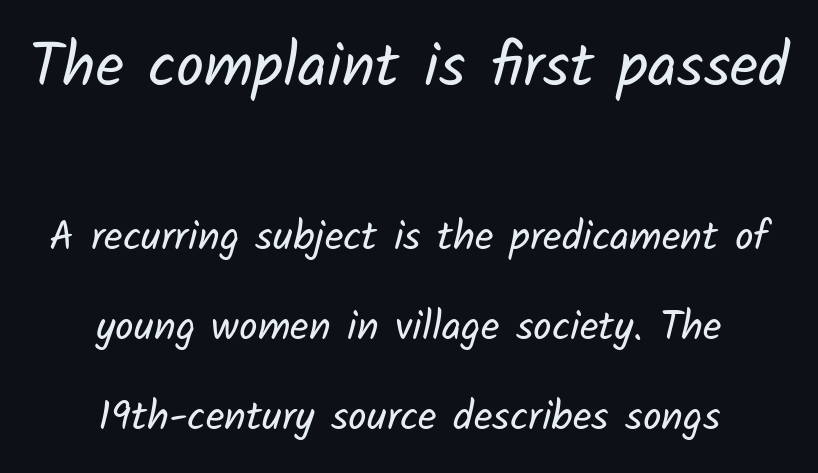
Q: Is the text bold? A: No.
Q: Is the typeface a serif or a sans-serif typeface? A: Sans-serif.
Q: Is the text underlined? A: No.
Q: How is the paragraph aligned? A: Centered.
Q: Is the spacing between letters normal or unusually wide? A: Normal.
Q: Is the spacing between lines tight, normal or loose? A: Loose.
Q: Which block of text is set in a larger size, the first (top) or the second (bottom)? A: The first (top) one.
Q: Width (condensed, normal, or wide)? A: Normal.
Q: Stroke contrast? A: Low.
Q: x-height? A: Medium.
Q: Monospaced? A: No.
